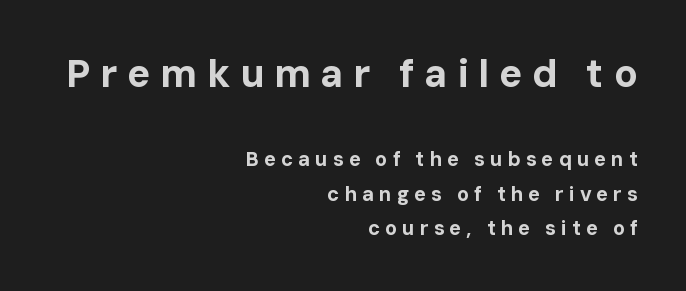
{"serif": "no", "italic": "no", "bold": "yes", "weight": "bold", "width": "normal", "stroke_contrast": "low", "x_height": "medium", "monospaced": "no", "underline": "no", "align": "right", "line_spacing_ratio": 1.72, "letter_spacing": "wide", "letter_spacing_em": 0.25, "larger_block": "first", "size_ratio": 1.95, "glyph_px": 39}
